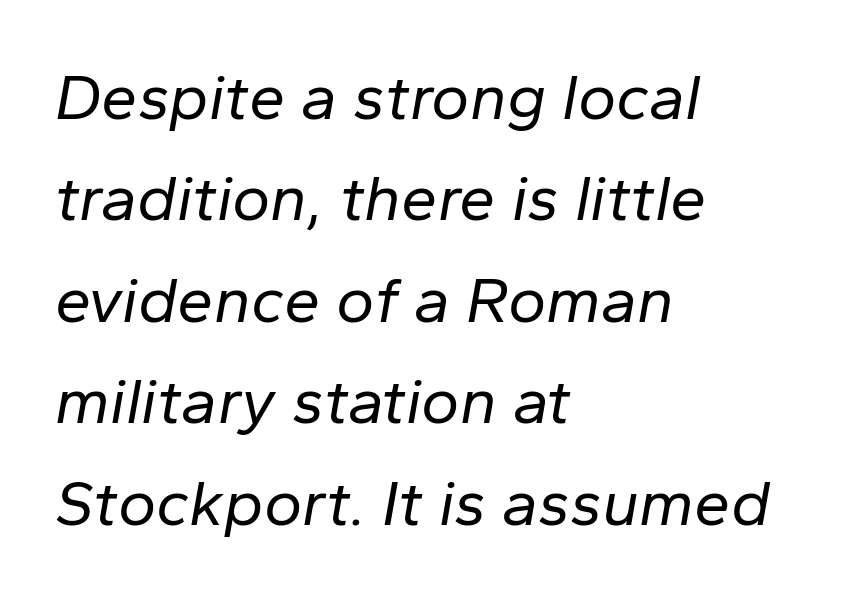
Q: Is the text bold? A: No.
Q: Is the text italic (slanted)? A: Yes, it leans right by about 10 degrees.
Q: Is the text underlined? A: No.
Q: How is the paragraph aligned? A: Left-aligned.
Q: Is the spacing between letters normal or unusually wide? A: Normal.
Q: Is the spacing between lines tight, normal or loose? A: Normal.
Q: Width (condensed, normal, or wide)? A: Normal.
Q: Stroke contrast? A: Low.
Q: x-height? A: Medium.
Q: Monospaced? A: No.
